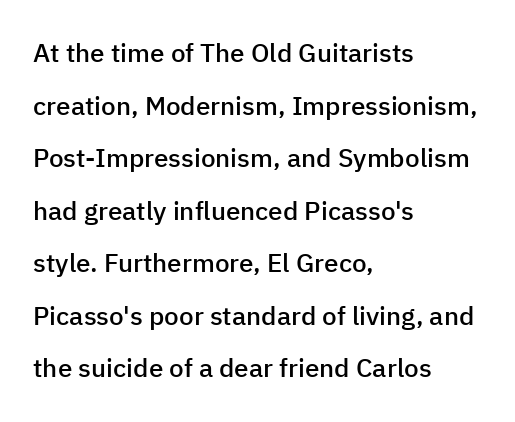
{"italic": "no", "bold": "semi", "underline": "no", "align": "left", "line_spacing": "loose", "line_spacing_ratio": 2.02, "letter_spacing": "normal", "letter_spacing_em": 0.0, "glyph_px": 26}
